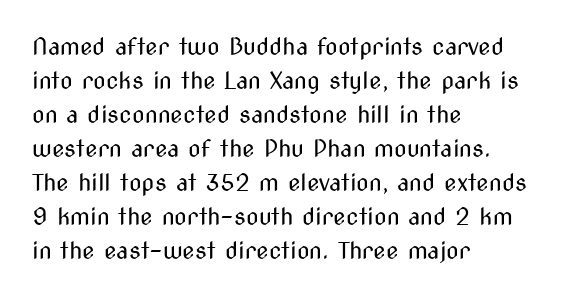
Q: Is the text bold? A: No.
Q: Is the text italic (slanted)? A: No, it is upright.
Q: Is the text underlined? A: No.
Q: How is the paragraph aligned? A: Left-aligned.
Q: Is the spacing between letters normal or unusually wide? A: Normal.
Q: Is the spacing between lines tight, normal or loose? A: Normal.
